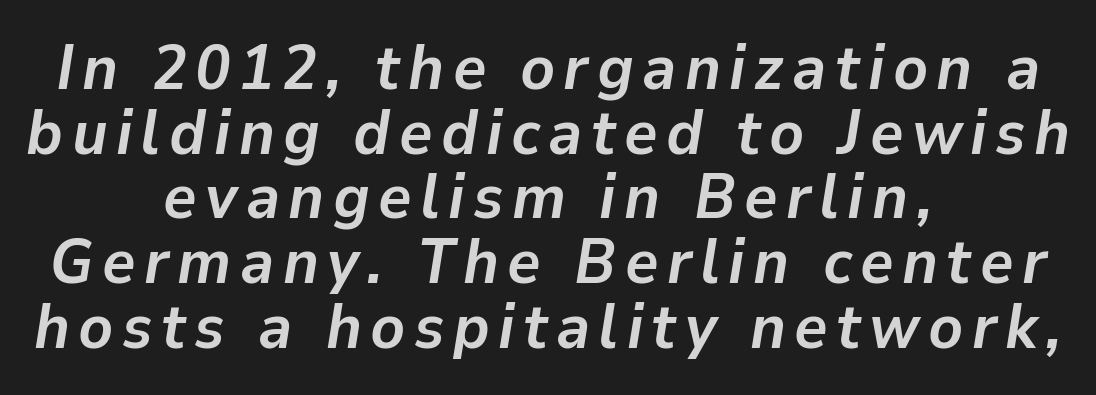
You can tell it's italic because the verticals aren't actually vertical. Just letters on the line, the space beneath them empty. This is heavy type, rendered in bold. You could not count columns in this text — the font is proportionally spaced. What's the leading like? Squeezed, with rows nearly overlapping.
